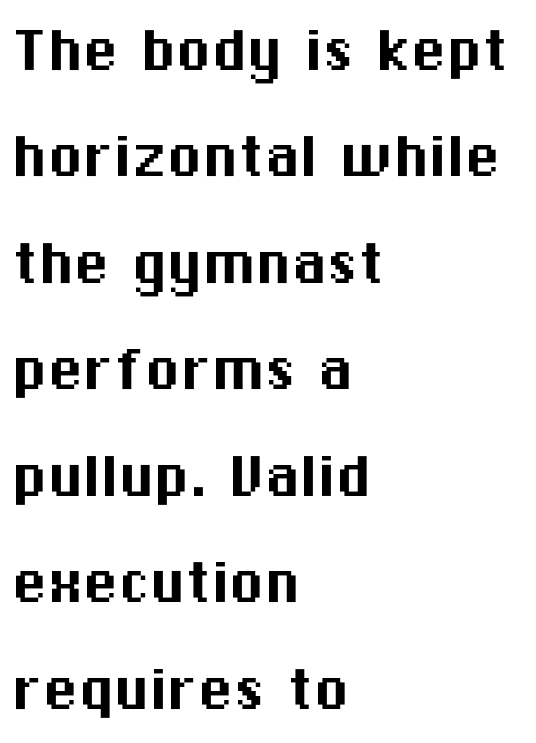
{"serif": "no", "italic": "no", "width": "normal", "stroke_contrast": "medium", "x_height": "medium", "monospaced": "no", "underline": "no", "align": "left", "line_spacing": "normal", "line_spacing_ratio": 1.5, "letter_spacing": "normal", "letter_spacing_em": 0.0, "glyph_px": 71}
